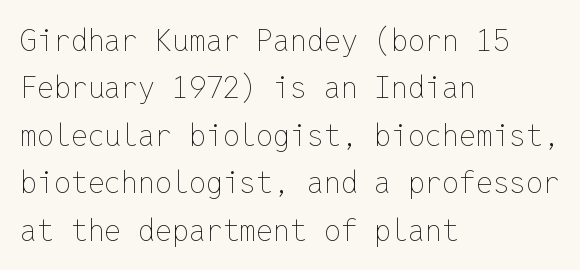
Layout note: lines flush left. Every character sits straight up, as roman type does. Looks like terminal output: every glyph gets an equal slot. Each word holds together tightly as a unit, with standard inter-letter gaps.
